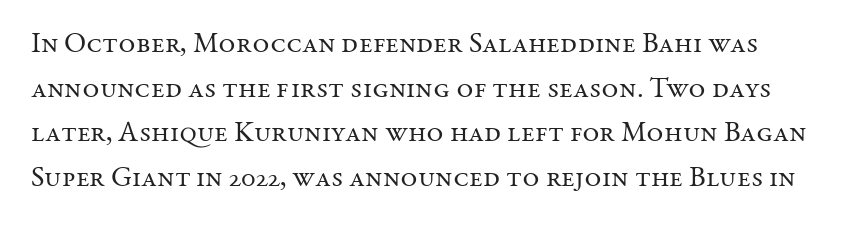
{"serif": "yes", "italic": "no", "bold": "no", "weight": "regular", "width": "normal", "stroke_contrast": "medium", "x_height": "medium", "monospaced": "no", "underline": "no", "line_spacing": "normal", "line_spacing_ratio": 1.54, "letter_spacing": "normal", "letter_spacing_em": 0.0, "glyph_px": 29}
